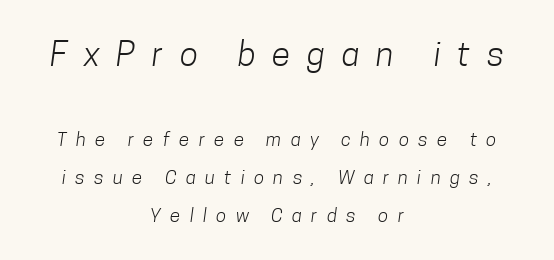
The image shows 34 px light, condensed sans-serif type; set centered, loose line spacing (2.0x), unusually wide letter spacing (+0.49 em), not underlined; the first (top) block is 1.79x larger; low stroke contrast and a medium x-height.
